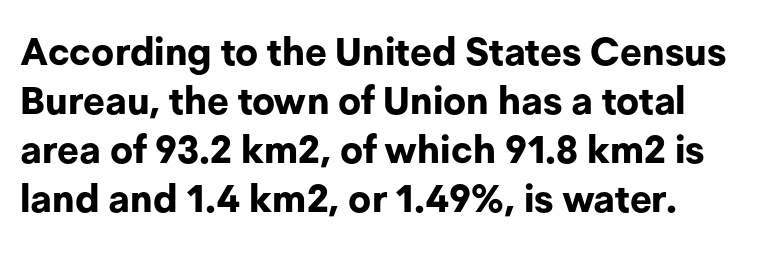
The axis of the letterforms is exactly vertical. The space between consecutive lines is moderate. Bold? Absolutely — the strokes are thick and heavy. The horizontal fit of the characters is conventional and even.
